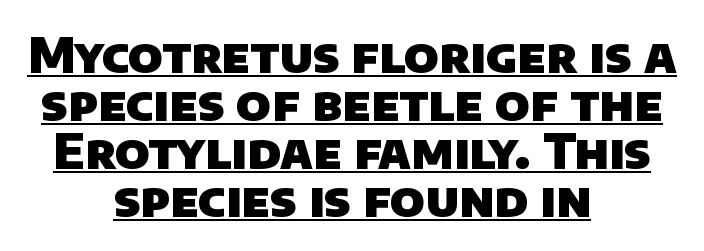
{"serif": "no", "bold": "yes", "weight": "heavy", "width": "normal", "stroke_contrast": "low", "x_height": "large", "monospaced": "no", "underline": "yes", "align": "center", "line_spacing": "tight", "line_spacing_ratio": 1.0, "letter_spacing": "normal", "letter_spacing_em": 0.0, "glyph_px": 48}
